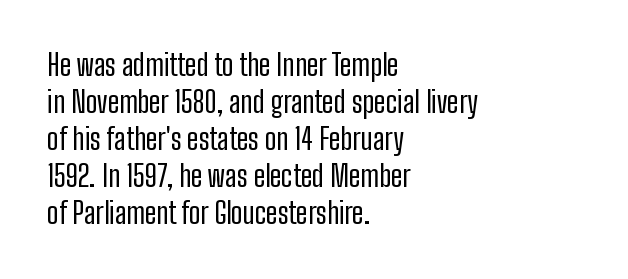
{"serif": "no", "italic": "no", "bold": "no", "weight": "regular", "width": "condensed", "stroke_contrast": "low", "x_height": "medium", "monospaced": "no", "underline": "no", "align": "left", "line_spacing": "normal", "line_spacing_ratio": 1.28, "letter_spacing": "normal", "letter_spacing_em": 0.0, "glyph_px": 29}
